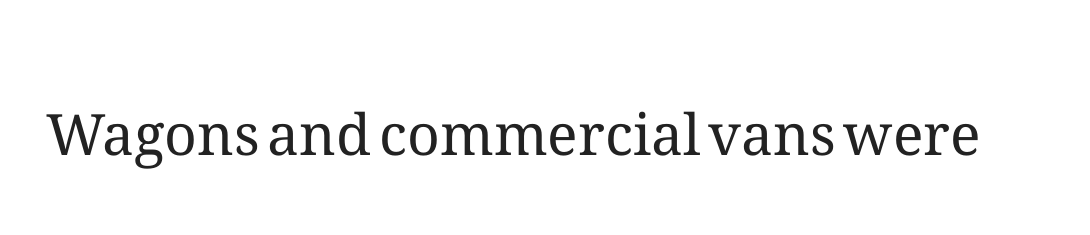
{"italic": "no", "bold": "no", "weight": "regular", "width": "normal", "stroke_contrast": "medium", "x_height": "medium", "monospaced": "no", "underline": "no", "letter_spacing": "normal", "letter_spacing_em": 0.0, "glyph_px": 57}
